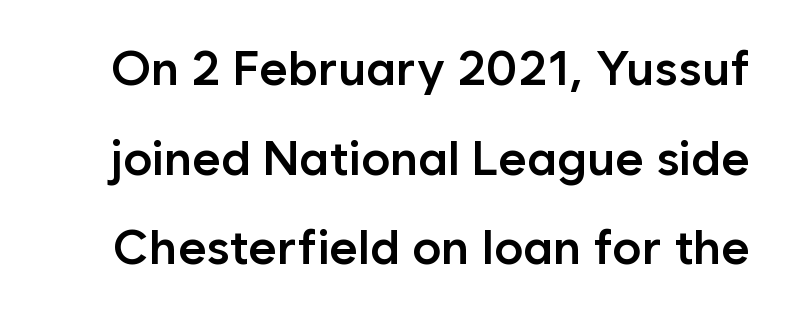
{"serif": "no", "italic": "no", "bold": "semi", "weight": "semibold", "width": "normal", "stroke_contrast": "low", "x_height": "medium", "monospaced": "no", "underline": "no", "line_spacing_ratio": 1.83, "letter_spacing": "normal", "letter_spacing_em": 0.0, "glyph_px": 49}
